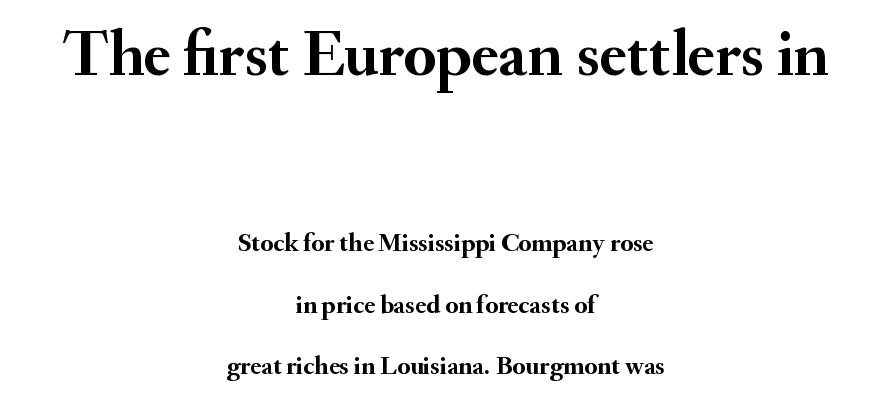
The image shows 65 px semibold serif type, upright; set centered, loose line spacing (2.37x), normal letter spacing, not underlined; the first (top) block is 2.5x larger; medium stroke contrast and a small x-height.
